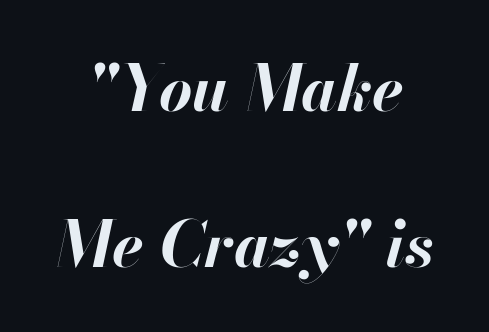
A typesetter would mark this as italic. Notice how thick the strokes are: this is what a full bold looks like. This block would shrink considerably if given ordinary leading; it's expanded now. This sample uses plain, unmodified letter spacing.
